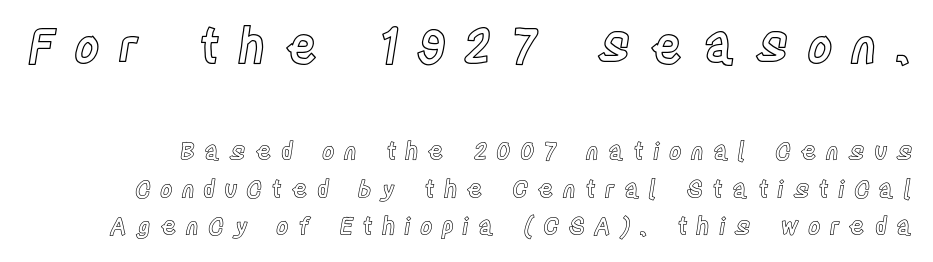
The passage shown is typed in a proportional face where columns would drift. A student would notice the top passage is typeset larger than what follows. Letter spacing: wide. Unmarked baselines from the first word to the last. Does the leading feel generous? No, just average.
